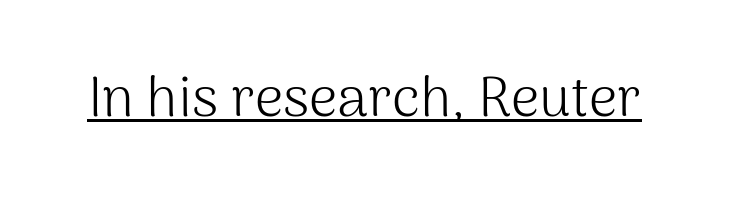
{"serif": "no", "italic": "no", "bold": "no", "weight": "light", "width": "normal", "stroke_contrast": "medium", "x_height": "medium", "monospaced": "no", "underline": "yes", "letter_spacing": "normal", "letter_spacing_em": 0.0, "glyph_px": 56}
